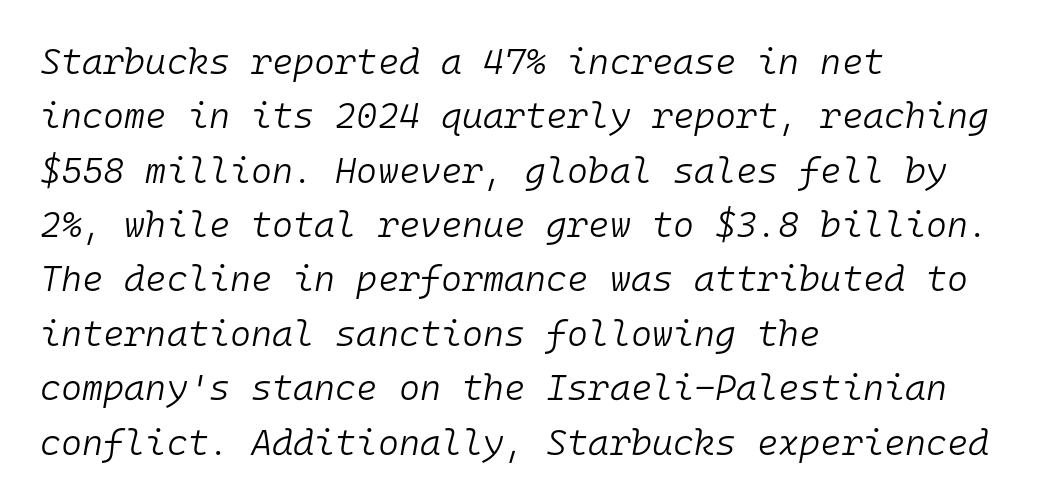
Q: Is the text bold? A: No.
Q: Is the text italic (slanted)? A: Yes, it leans right by about 10 degrees.
Q: Is the text underlined? A: No.
Q: How is the paragraph aligned? A: Left-aligned.
Q: Is the spacing between letters normal or unusually wide? A: Normal.
Q: Is the spacing between lines tight, normal or loose? A: Normal.
Q: Width (condensed, normal, or wide)? A: Normal.
Q: Stroke contrast? A: Low.
Q: x-height? A: Medium.
Q: Monospaced? A: Yes.
